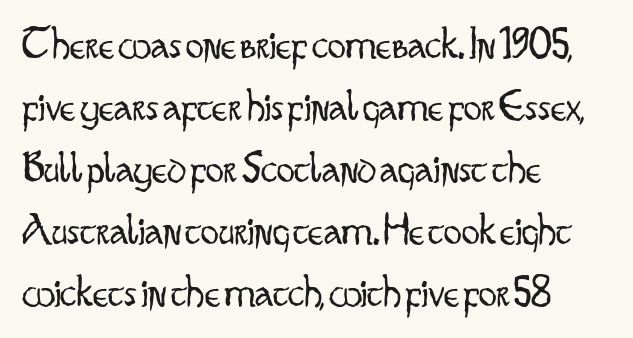
Does the type have serifs? No, each stem ends abruptly. The letters advance in unequal steps, a hallmark of proportional type. Letters have the restrained weight of plain body copy at most. Vertical strokes here are truly vertical.
